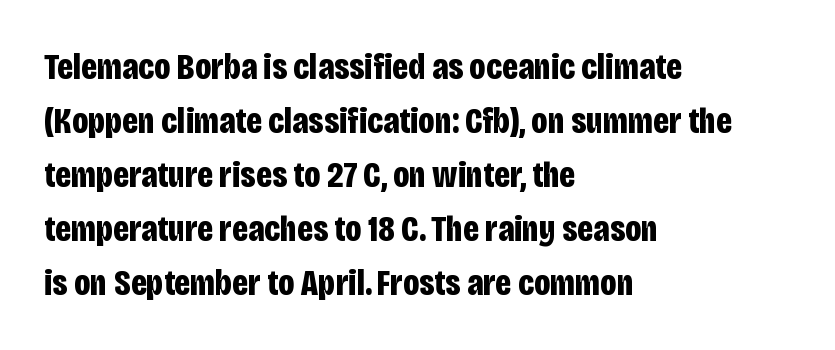
Q: Is the text bold? A: Yes.
Q: Is the text italic (slanted)? A: No, it is upright.
Q: Is the typeface a serif or a sans-serif typeface? A: Sans-serif.
Q: Is the text underlined? A: No.
Q: How is the paragraph aligned? A: Left-aligned.
Q: Is the spacing between letters normal or unusually wide? A: Normal.
Q: Is the spacing between lines tight, normal or loose? A: Normal.
Q: Width (condensed, normal, or wide)? A: Condensed.
Q: Stroke contrast? A: Low.
Q: x-height? A: Large.
Q: Monospaced? A: No.
